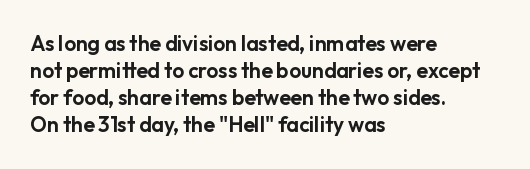
The image shows 21 px text type, upright; set left-aligned, normal line spacing (1.29x), normal letter spacing, not underlined.
